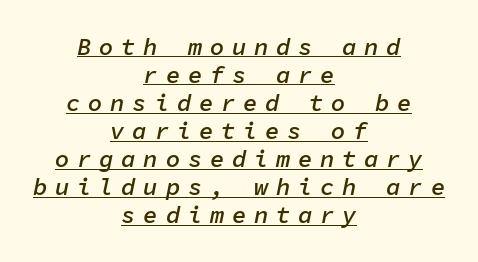
Q: Is the text bold? A: Semi-bold.
Q: Is the text italic (slanted)? A: Yes, it leans right by about 11 degrees.
Q: Is the text underlined? A: Yes.
Q: How is the paragraph aligned? A: Centered.
Q: Is the spacing between letters normal or unusually wide? A: Unusually wide.
